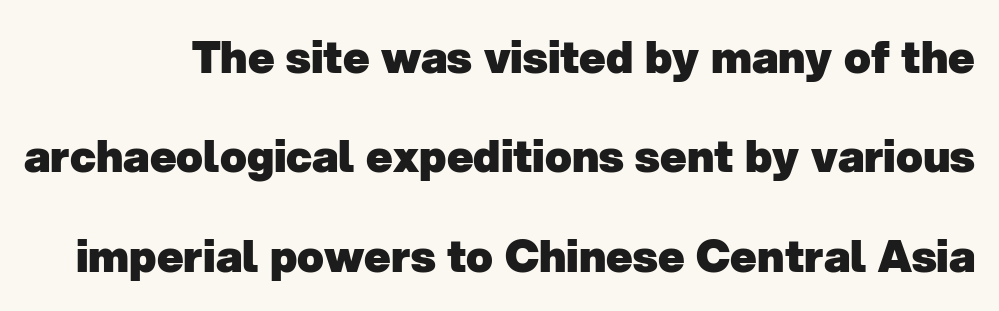
{"serif": "no", "bold": "yes", "weight": "heavy", "width": "normal", "stroke_contrast": "low", "x_height": "medium", "monospaced": "no", "underline": "no", "line_spacing": "loose", "line_spacing_ratio": 2.26, "letter_spacing": "normal", "letter_spacing_em": 0.0, "glyph_px": 44}
